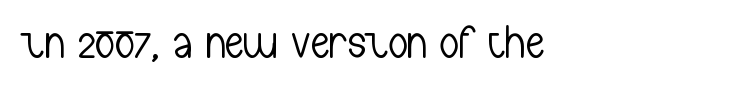
Q: Is the text bold? A: No.
Q: Is the text italic (slanted)? A: No, it is upright.
Q: Is the typeface a serif or a sans-serif typeface? A: Sans-serif.
Q: Is the text underlined? A: No.
Q: How is the paragraph aligned? A: Left-aligned.
Q: Is the spacing between letters normal or unusually wide? A: Normal.
Q: Width (condensed, normal, or wide)? A: Condensed.
Q: Stroke contrast? A: Low.
Q: x-height? A: Medium.
Q: Monospaced? A: No.
